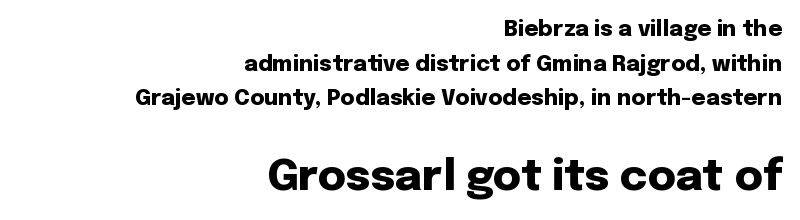
{"serif": "no", "italic": "no", "bold": "yes", "weight": "heavy", "width": "normal", "stroke_contrast": "low", "x_height": "medium", "monospaced": "no", "underline": "no", "align": "right", "line_spacing": "normal", "line_spacing_ratio": 1.57, "letter_spacing": "normal", "letter_spacing_em": 0.0, "larger_block": "second", "size_ratio": 1.95, "glyph_px": 43}
